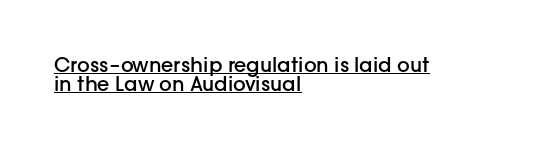
Q: Is the text bold? A: Semi-bold.
Q: Is the text italic (slanted)? A: No, it is upright.
Q: Is the text underlined? A: Yes.
Q: How is the paragraph aligned? A: Left-aligned.
Q: Is the spacing between letters normal or unusually wide? A: Normal.
Q: Is the spacing between lines tight, normal or loose? A: Tight.
